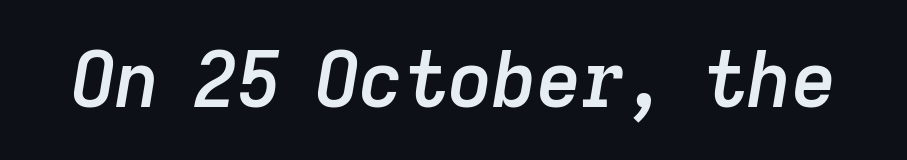
{"italic": "yes", "lean": "right", "slant_degrees": 9, "bold": "semi", "weight": "semibold", "width": "normal", "stroke_contrast": "low", "x_height": "medium", "monospaced": "no", "underline": "no", "letter_spacing": "normal", "letter_spacing_em": 0.0, "glyph_px": 77}
